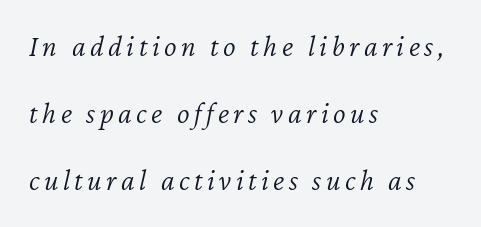
{"italic": "yes", "lean": "right", "slant_degrees": 12, "bold": "no", "weight": "light", "width": "normal", "stroke_contrast": "low", "x_height": "medium", "monospaced": "no", "underline": "no", "align": "left", "line_spacing": "loose", "line_spacing_ratio": 2.24, "glyph_px": 30}
